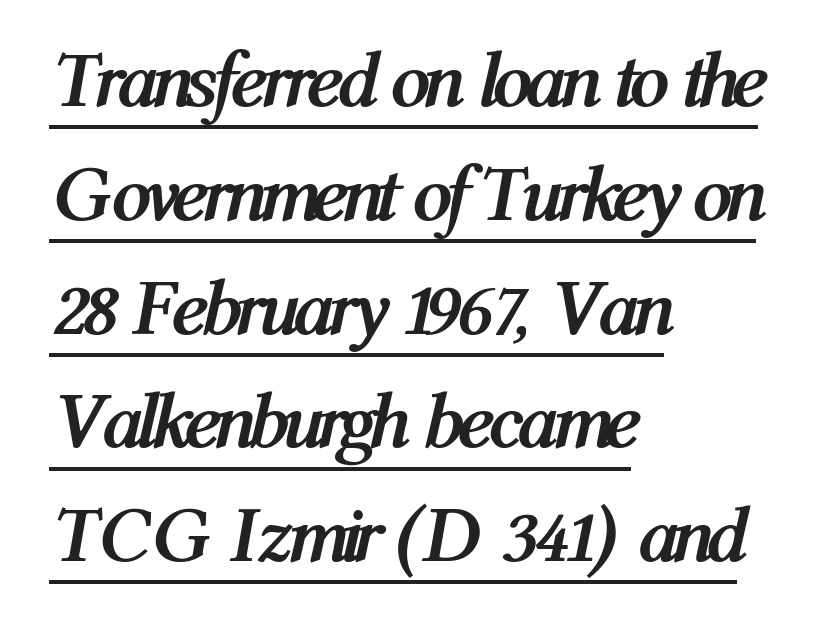
The image shows 79 px semibold, condensed type, italic (leaning right); set left-aligned, normal line spacing (1.44x), normal letter spacing, underlined; medium stroke contrast and a medium x-height.
